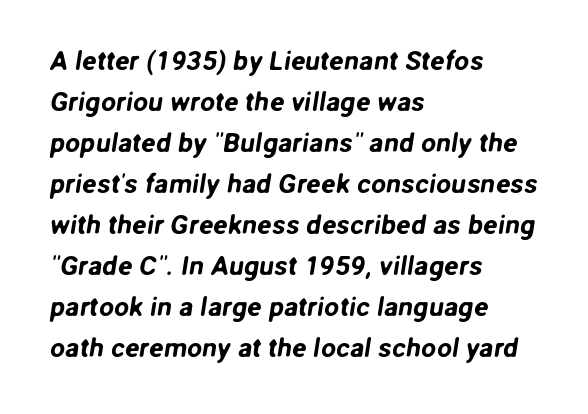
Q: Is the text underlined? A: No.
Q: How is the paragraph aligned? A: Left-aligned.
Q: Is the spacing between letters normal or unusually wide? A: Normal.
Q: Is the spacing between lines tight, normal or loose? A: Normal.
